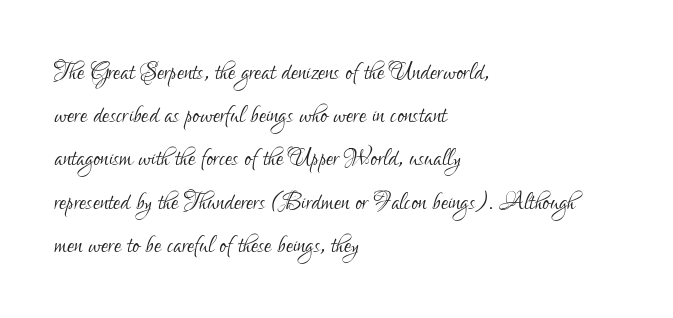
The image shows 32 px light, condensed sans-serif type; set left-aligned, normal line spacing (1.35x), normal letter spacing, not underlined; low stroke contrast and a small x-height.
